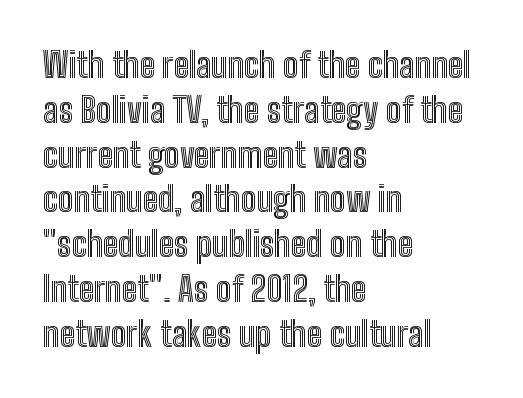
The image shows 35 px condensed type, upright; set left-aligned, normal line spacing (1.28x), normal letter spacing, not underlined; a medium x-height.
